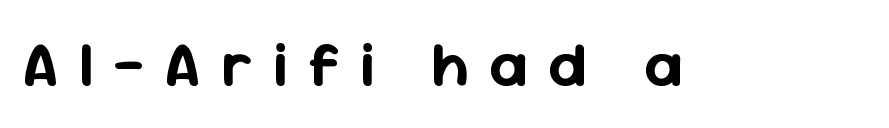
{"serif": "no", "italic": "no", "width": "normal", "stroke_contrast": "low", "x_height": "medium", "monospaced": "no", "underline": "no", "letter_spacing": "wide", "letter_spacing_em": 0.32, "glyph_px": 63}
